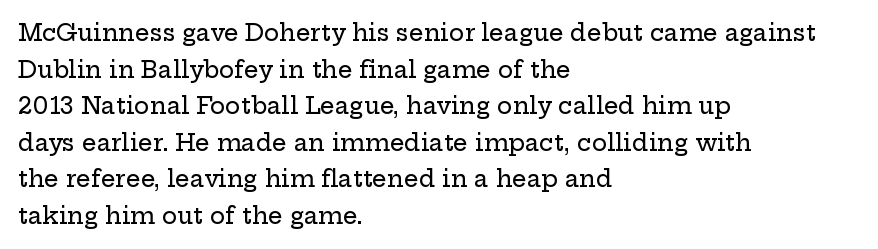
{"italic": "no", "underline": "no", "align": "left", "line_spacing": "normal", "line_spacing_ratio": 1.59, "letter_spacing": "normal", "letter_spacing_em": 0.0, "glyph_px": 23}
